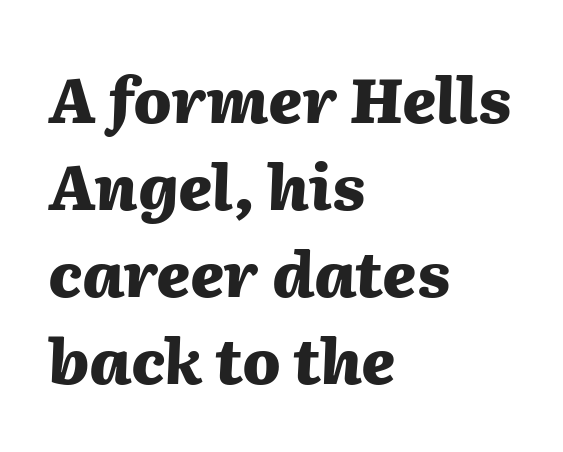
These lines were composed using italics. Standard letterfit; no display-style spreading of the glyphs. A bare baseline throughout the passage. Stroke thickness is high; the sample reads as a true bold.
